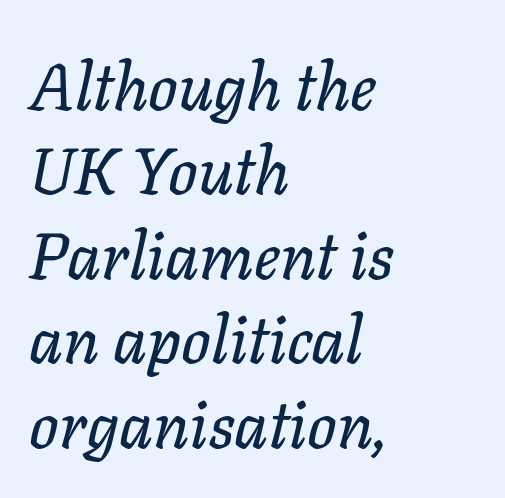
Alignment: flush left. A typesetter would call this proportional, since set widths differ per character. The gap between lines stays unmarked. The vertical gap from one line to the next is medium. Tracking value appears to be zero — textbook default spacing. Quick note: italic.
